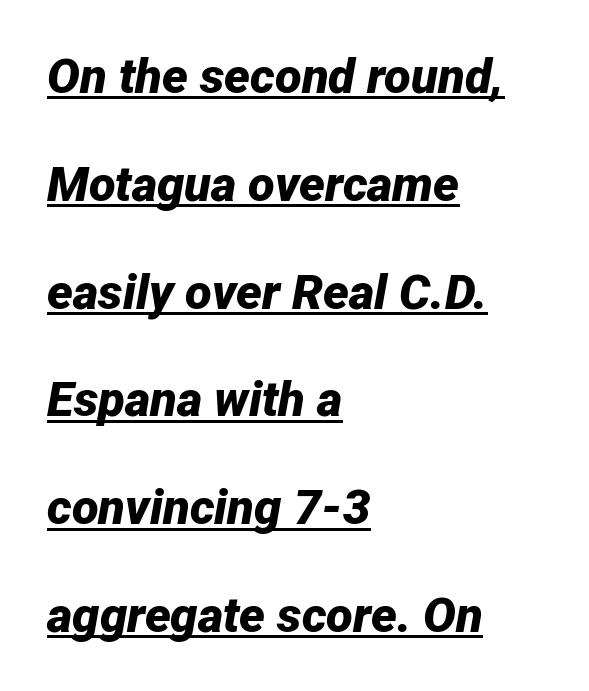
{"italic": "yes", "lean": "right", "slant_degrees": 12, "bold": "yes", "weight": "bold", "width": "normal", "stroke_contrast": "low", "x_height": "medium", "monospaced": "no", "underline": "yes", "align": "left", "line_spacing": "loose", "line_spacing_ratio": 2.2, "letter_spacing": "normal", "letter_spacing_em": 0.0, "glyph_px": 49}
